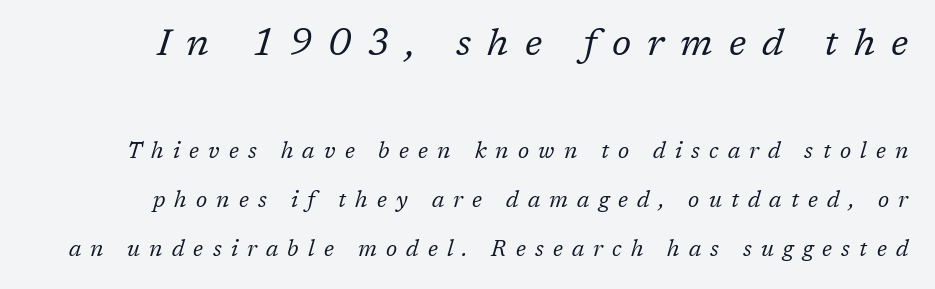
Q: Is the text bold? A: No.
Q: Is the text italic (slanted)? A: Yes, it leans right by about 17 degrees.
Q: Is the typeface a serif or a sans-serif typeface? A: Serif.
Q: Is the text underlined? A: No.
Q: Is the spacing between letters normal or unusually wide? A: Unusually wide.
Q: Is the spacing between lines tight, normal or loose? A: Loose.
Q: Which block of text is set in a larger size, the first (top) or the second (bottom)? A: The first (top) one.
Q: Width (condensed, normal, or wide)? A: Normal.
Q: Stroke contrast? A: Low.
Q: x-height? A: Medium.
Q: Monospaced? A: No.
